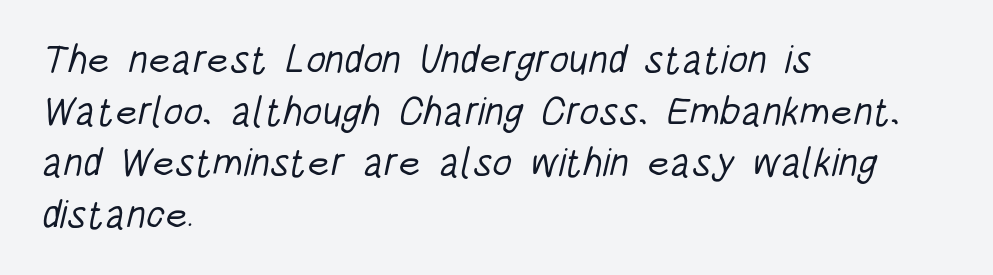
Q: Is the text bold? A: No.
Q: Is the typeface a serif or a sans-serif typeface? A: Sans-serif.
Q: Is the text underlined? A: No.
Q: How is the paragraph aligned? A: Left-aligned.
Q: Is the spacing between letters normal or unusually wide? A: Normal.
Q: Is the spacing between lines tight, normal or loose? A: Normal.
Q: Width (condensed, normal, or wide)? A: Condensed.
Q: Stroke contrast? A: Low.
Q: x-height? A: Large.
Q: Monospaced? A: No.
